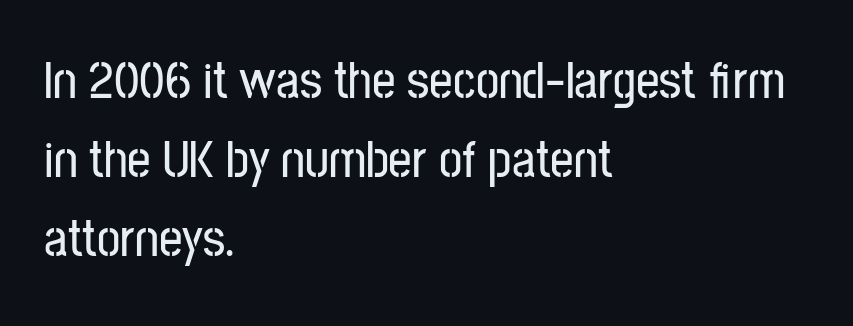
Q: Is the text italic (slanted)? A: No, it is upright.
Q: Is the typeface a serif or a sans-serif typeface? A: Sans-serif.
Q: Is the text underlined? A: No.
Q: How is the paragraph aligned? A: Left-aligned.
Q: Is the spacing between letters normal or unusually wide? A: Normal.
Q: Is the spacing between lines tight, normal or loose? A: Normal.
Q: Width (condensed, normal, or wide)? A: Condensed.
Q: Stroke contrast? A: Low.
Q: x-height? A: Medium.
Q: Monospaced? A: No.
